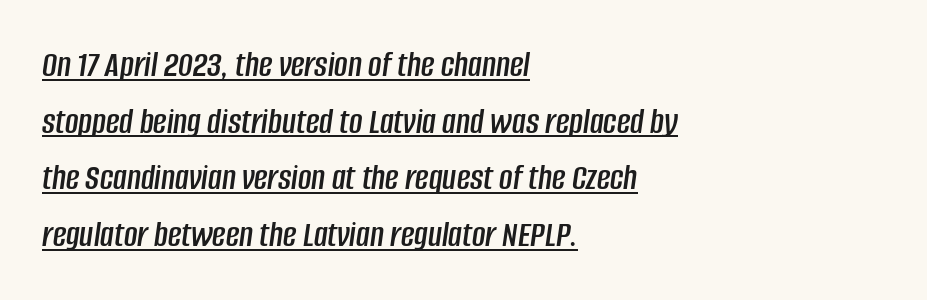
You could not count columns in this text — the font is proportionally spaced. It's the slanting kind of type. Compared with typical paragraphs, the rows here are spaced about the same. Look at the tracking — it's just the regular setting, nothing added. A baseline rule has been typeset under these characters.
